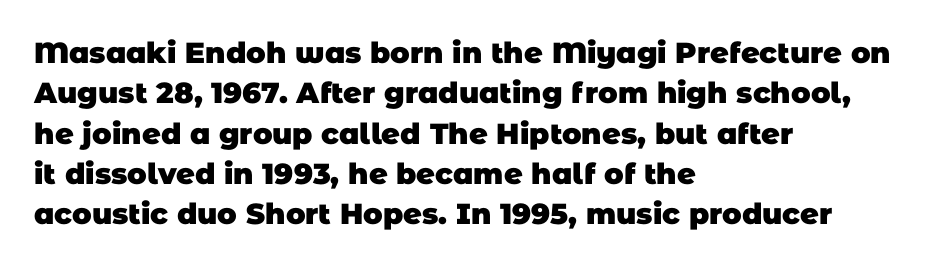
Plenty of ink on the page — the face is bold. Default kerning and tracking; the words read as compact shapes. Words float on clear page, feet unadorned. The rendering anchors every line to the left-hand side. The characters display no serif detailing; their extremities are plain. Vertical spacing — default.
